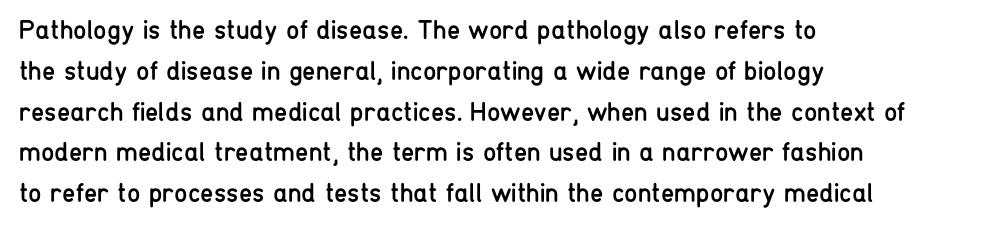
{"italic": "no", "bold": "no", "underline": "no", "align": "left", "line_spacing": "normal", "line_spacing_ratio": 1.51, "letter_spacing": "normal", "letter_spacing_em": 0.0, "glyph_px": 27}
